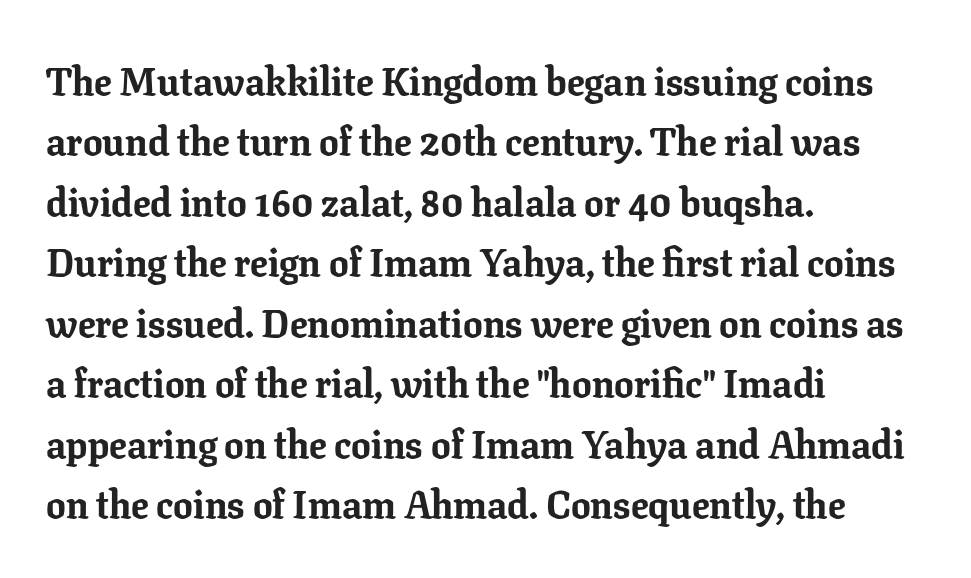
Q: Is the text bold? A: Yes.
Q: Is the text italic (slanted)? A: No, it is upright.
Q: Is the typeface a serif or a sans-serif typeface? A: Serif.
Q: Is the text underlined? A: No.
Q: How is the paragraph aligned? A: Left-aligned.
Q: Is the spacing between letters normal or unusually wide? A: Normal.
Q: Is the spacing between lines tight, normal or loose? A: Normal.
Q: Width (condensed, normal, or wide)? A: Normal.
Q: Stroke contrast? A: Low.
Q: x-height? A: Medium.
Q: Monospaced? A: No.
